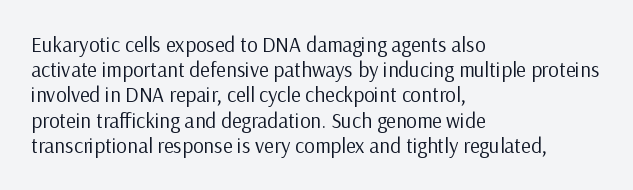
The image shows 21 px text type, upright; set left-aligned, line spacing 1.2x, normal letter spacing, not underlined.
